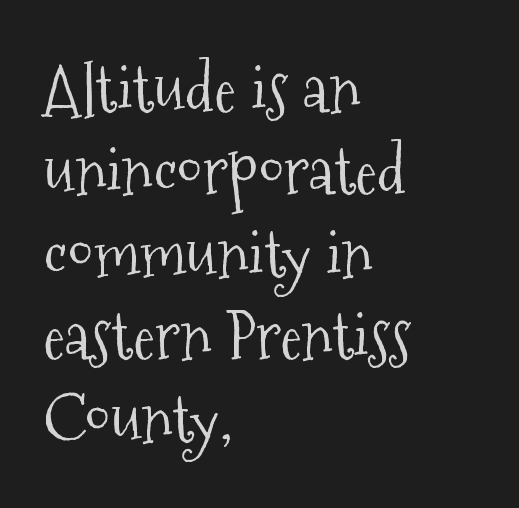
These lines sit exactly where default settings would place them. Just letters on the line, the space beneath them empty. Note: serifs present on the glyphs. The specimen reads as upright at a glance. Horizontal alignment here is leftward, the default for most running prose.
